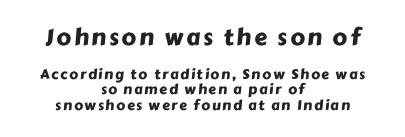
Q: Is the text underlined? A: No.
Q: How is the paragraph aligned? A: Centered.
Q: Is the spacing between lines tight, normal or loose? A: Tight.
Q: Which block of text is set in a larger size, the first (top) or the second (bottom)? A: The first (top) one.
